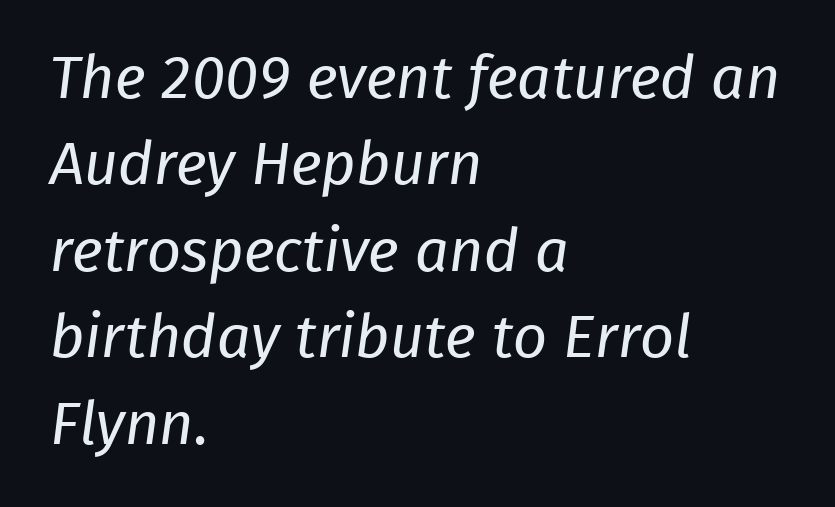
No chunkiness to these letters — they're not bold. Check where the strokes stop: nothing finishes them off — pure sans. Nobody drew a line under any word here. Horizontal bands of white between lines are of average thickness.
